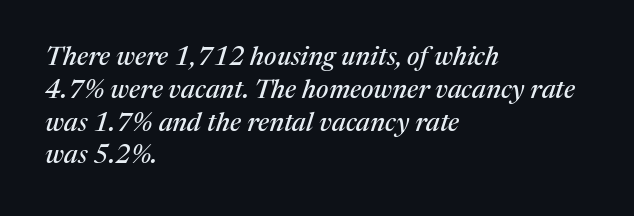
Is the letter spacing exaggerated? No — it looks like the ordinary default. Check under the words: just untouched page. Style check: oblique. The typesetter chose a ragged-right arrangement here. Evenly set lines give the paragraph a standard silhouette.
